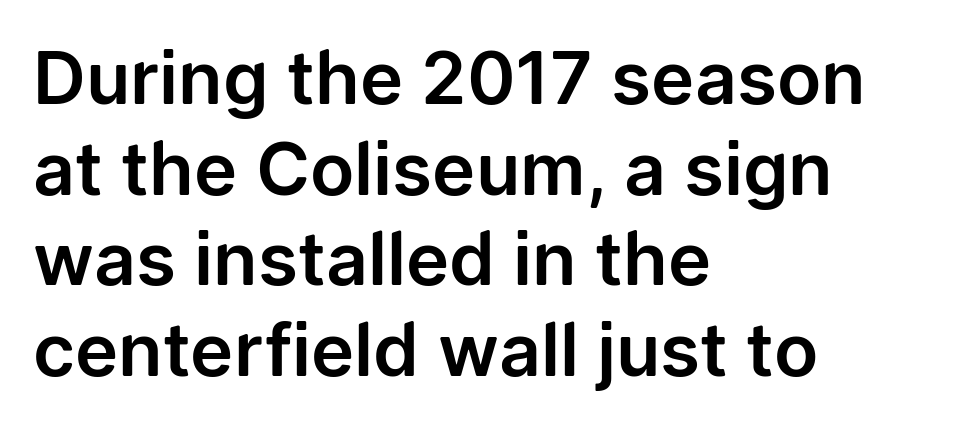
Default kerning and tracking; the words read as compact shapes. In terms of letterform style, serifs are entirely absent. Underlining? Definitely not there. Posture: upright roman.
